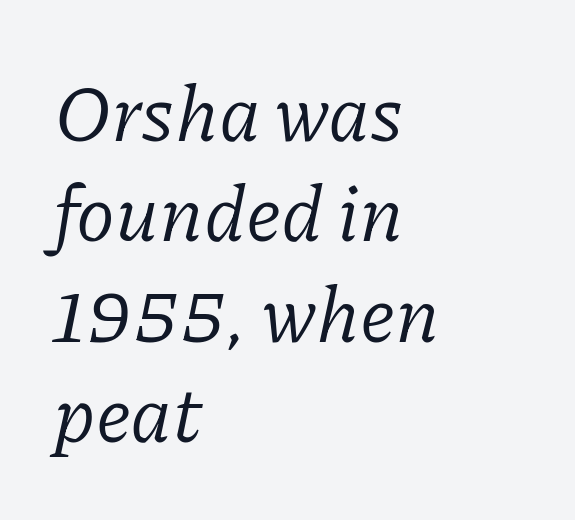
Q: Is the text bold? A: No.
Q: Is the text italic (slanted)? A: Yes, it leans right by about 11 degrees.
Q: Is the typeface a serif or a sans-serif typeface? A: Serif.
Q: Is the text underlined? A: No.
Q: How is the paragraph aligned? A: Left-aligned.
Q: Is the spacing between letters normal or unusually wide? A: Normal.
Q: Is the spacing between lines tight, normal or loose? A: Normal.
Q: Width (condensed, normal, or wide)? A: Normal.
Q: Stroke contrast? A: Low.
Q: x-height? A: Medium.
Q: Monospaced? A: No.
